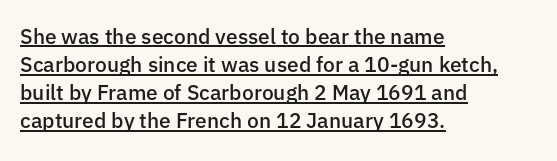
Each line of the rendering has a horizontal stroke beneath the glyphs. These lines keep a tight, regular rhythm from letter to letter. The rendering uses a moderate line-height, typical for paragraphs. If you drew a line through each stem, it would be perfectly vertical. Does the weight exceed regular? Yes, but only to semibold. The rendering anchors every line to the left-hand side.
